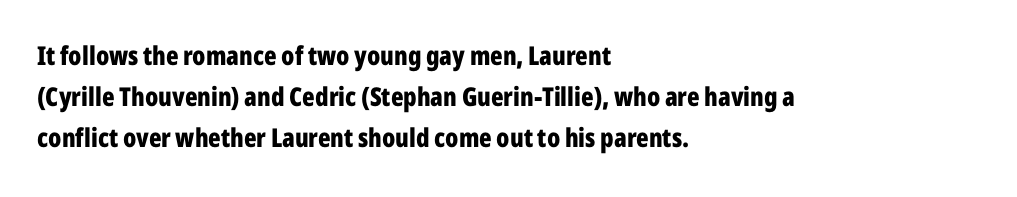
{"italic": "no", "bold": "yes", "underline": "no", "align": "left", "line_spacing": "normal", "line_spacing_ratio": 1.58, "letter_spacing": "normal", "letter_spacing_em": 0.0, "glyph_px": 26}
